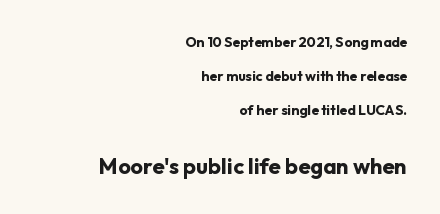
{"italic": "no", "bold": "yes", "underline": "no", "align": "right", "line_spacing": "loose", "line_spacing_ratio": 2.42, "letter_spacing": "normal", "letter_spacing_em": 0.0, "larger_block": "second", "size_ratio": 1.57, "glyph_px": 22}
